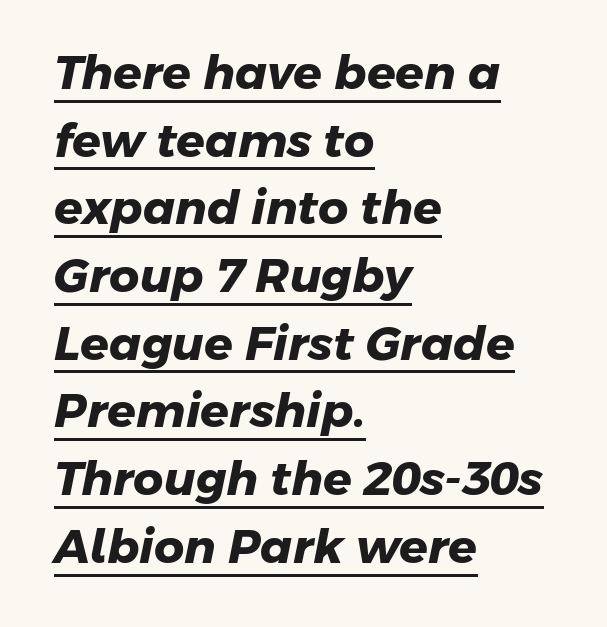
The image shows 47 px heavy sans-serif type; set left-aligned, normal line spacing (1.44x), normal letter spacing, underlined; low stroke contrast and a medium x-height.
